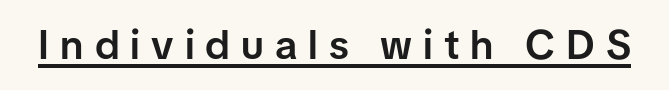
The image shows 41 px semibold sans-serif type, upright; set unusually wide letter spacing (+0.27 em), underlined; low stroke contrast and a medium x-height.
